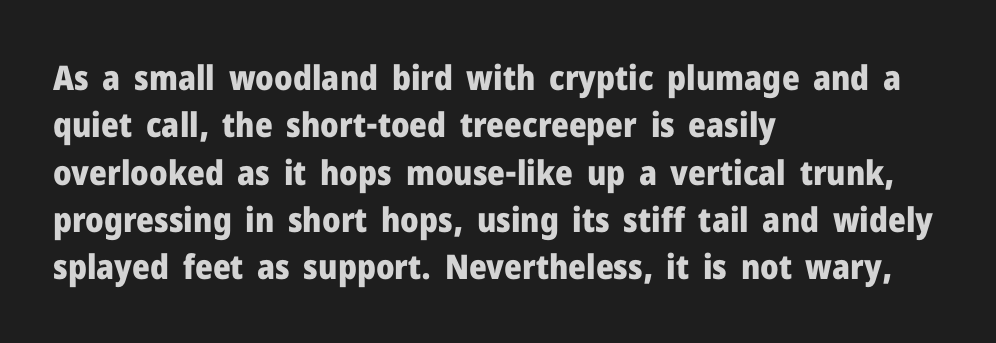
The image shows 34 px heavy sans-serif type, upright; set left-aligned, normal line spacing (1.39x), normal letter spacing, not underlined; low stroke contrast and a medium x-height.
